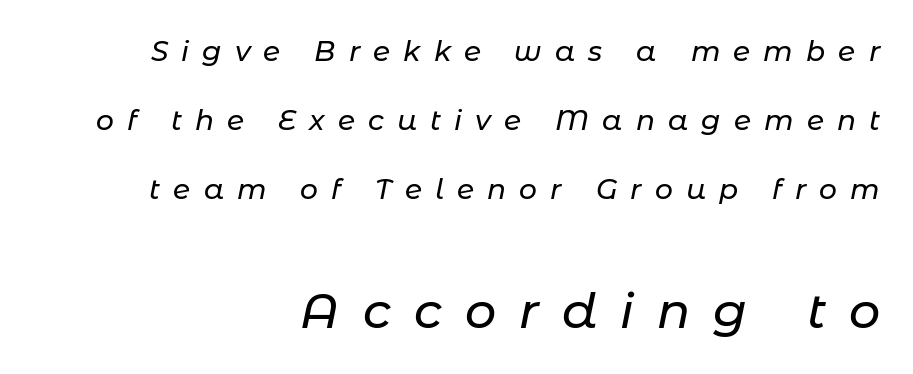
The passage shown has open, widely tracked lettering throughout. This sample uses an oblique cut, with every glyph tilted off the vertical. Underlining? Definitely not there. Right-aligned paragraph, ragged on the left.
